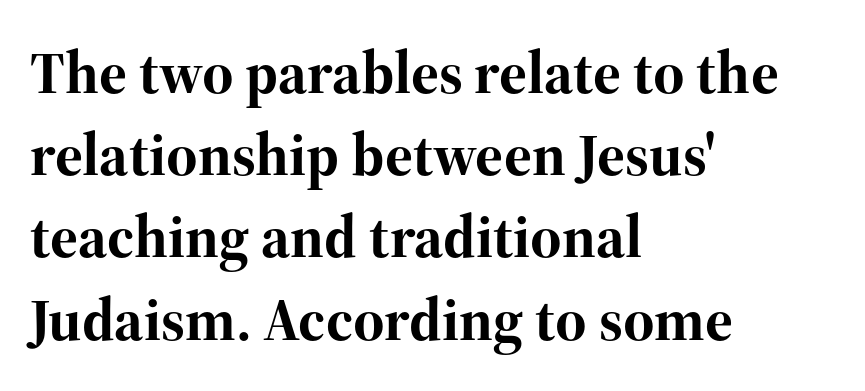
{"serif": "yes", "italic": "no", "bold": "yes", "weight": "bold", "width": "normal", "stroke_contrast": "high", "x_height": "medium", "monospaced": "no", "underline": "no", "align": "left", "line_spacing": "normal", "line_spacing_ratio": 1.37, "letter_spacing": "normal", "letter_spacing_em": 0.0, "glyph_px": 60}
